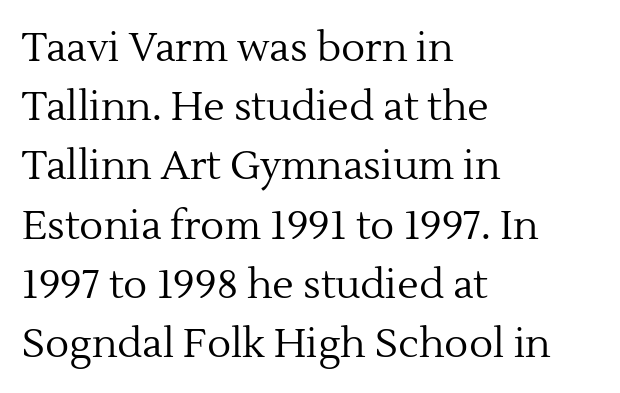
The image shows 40 px regular-weight serif type, upright; set left-aligned, normal line spacing (1.48x), normal letter spacing, not underlined; a medium x-height.
